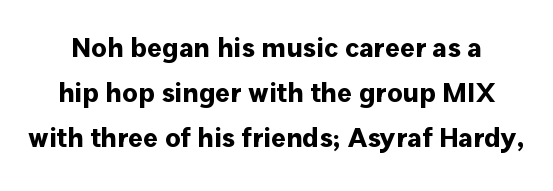
The image shows 28 px bold sans-serif type, upright; set normal line spacing (1.61x), normal letter spacing, not underlined; low stroke contrast and a medium x-height.
